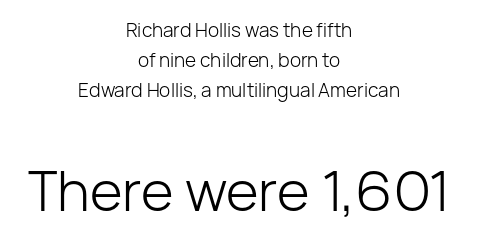
The image shows 56 px light sans-serif type, upright; set centered, normal line spacing (1.58x), normal letter spacing, not underlined; the second (bottom) block is 2.95x larger; low stroke contrast and a medium x-height.
